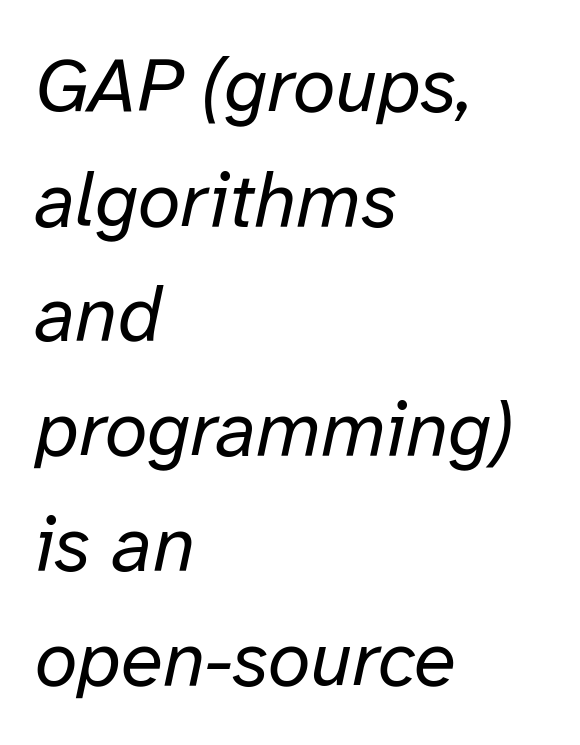
Does extra space separate the letters? No, they use regular spacing. The glyphs are unaccompanied by any horizontal stroke below them. Style check: oblique. A classic flush-left, rag-right setting is used for this passage.
